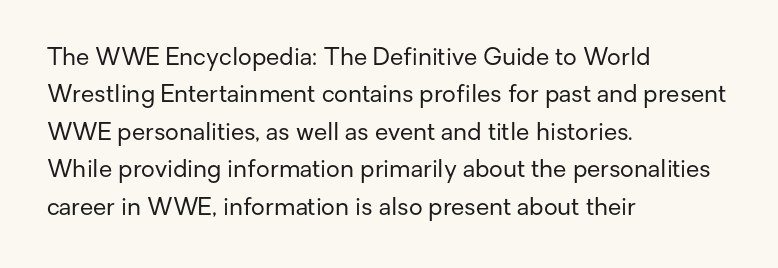
The image shows 24 px text type, upright; set left-aligned, normal line spacing (1.56x), normal letter spacing, not underlined.
